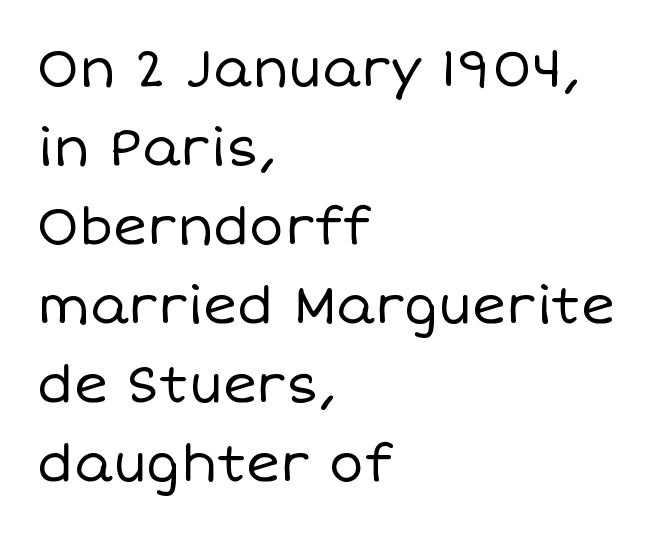
Q: Is the text bold? A: No.
Q: Is the text italic (slanted)? A: No, it is upright.
Q: Is the text underlined? A: No.
Q: How is the paragraph aligned? A: Left-aligned.
Q: Is the spacing between letters normal or unusually wide? A: Normal.
Q: Is the spacing between lines tight, normal or loose? A: Normal.
Q: Width (condensed, normal, or wide)? A: Normal.
Q: Stroke contrast? A: Low.
Q: x-height? A: Large.
Q: Monospaced? A: No.
